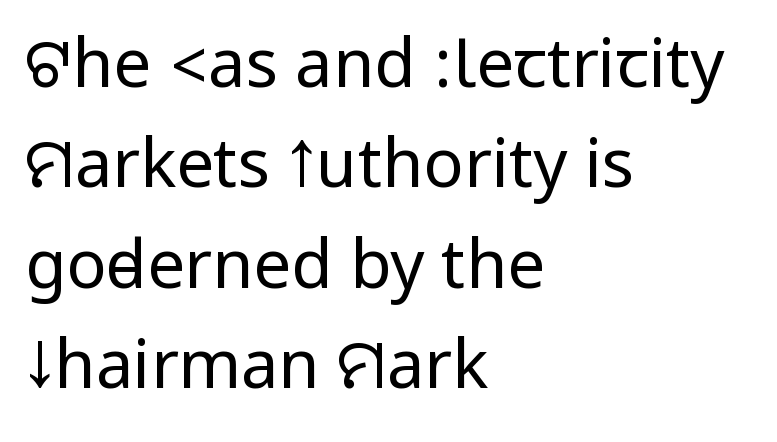
Is there much room between lines? A standard amount, neither cramped nor airy. Underline: absent. Is the stroke heavy? The answer is a plain regular-or-lighter. The rendering keeps characters at their native spacing. The letters carry no serifs — their stems end cleanly without finishing strokes.
